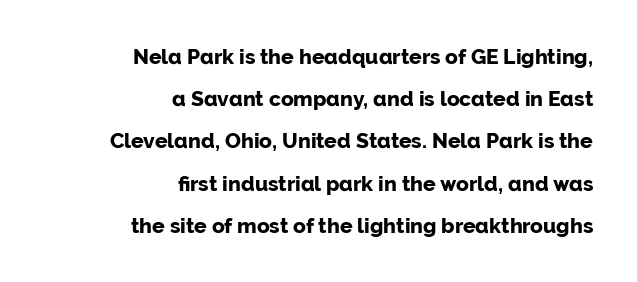
The tracking reads as untouched default to a designer's eye. Italic? Not at all — the glyphs are vertical. Regarding leading, the lines here are spaced well apart. Caption: bold face, heavy strokes. Each line ends at the same right margin while the left side varies.
